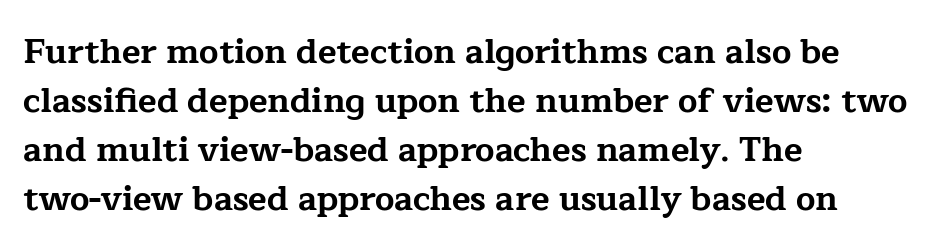
Q: Is the text bold? A: Yes.
Q: Is the text italic (slanted)? A: No, it is upright.
Q: Is the typeface a serif or a sans-serif typeface? A: Serif.
Q: Is the text underlined? A: No.
Q: How is the paragraph aligned? A: Left-aligned.
Q: Is the spacing between letters normal or unusually wide? A: Normal.
Q: Is the spacing between lines tight, normal or loose? A: Normal.
Q: Width (condensed, normal, or wide)? A: Wide.
Q: Stroke contrast? A: Low.
Q: x-height? A: Medium.
Q: Monospaced? A: No.
